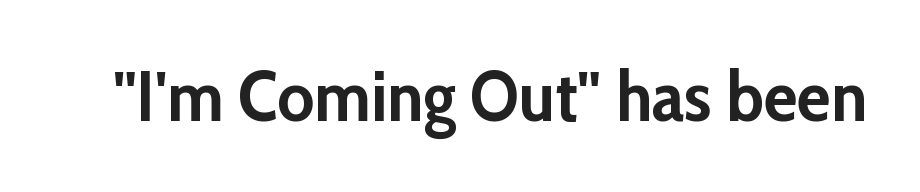
Q: Is the text bold? A: Yes.
Q: Is the text italic (slanted)? A: No, it is upright.
Q: Is the typeface a serif or a sans-serif typeface? A: Sans-serif.
Q: Is the text underlined? A: No.
Q: Is the spacing between letters normal or unusually wide? A: Normal.
Q: Width (condensed, normal, or wide)? A: Normal.
Q: Stroke contrast? A: Low.
Q: x-height? A: Medium.
Q: Monospaced? A: No.
